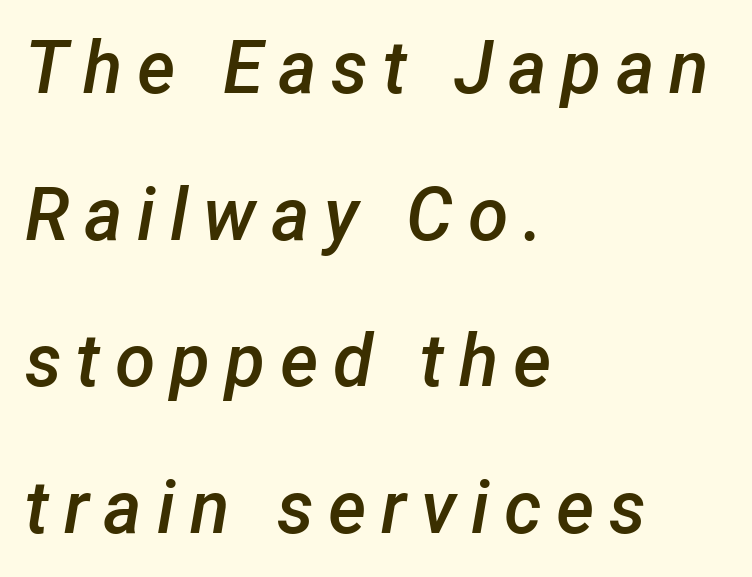
The image shows 73 px semibold type, italic (leaning right); set left-aligned, loose line spacing (2.01x), unusually wide letter spacing (+0.2 em), not underlined; low stroke contrast and a medium x-height.
